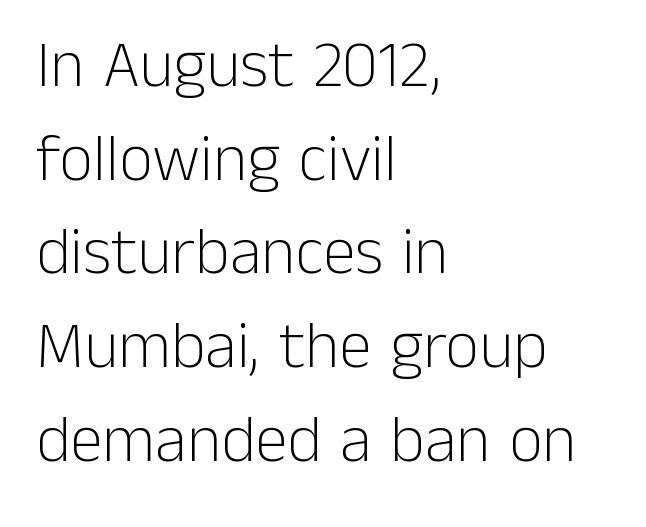
Q: Is the text bold? A: No.
Q: Is the text italic (slanted)? A: No, it is upright.
Q: Is the typeface a serif or a sans-serif typeface? A: Sans-serif.
Q: Is the text underlined? A: No.
Q: How is the paragraph aligned? A: Left-aligned.
Q: Is the spacing between letters normal or unusually wide? A: Normal.
Q: Is the spacing between lines tight, normal or loose? A: Normal.
Q: Width (condensed, normal, or wide)? A: Normal.
Q: Stroke contrast? A: Low.
Q: x-height? A: Medium.
Q: Monospaced? A: No.
